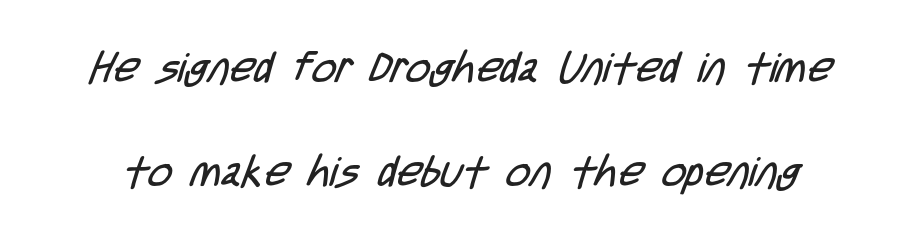
Q: Is the text bold? A: No.
Q: Is the typeface a serif or a sans-serif typeface? A: Sans-serif.
Q: Is the text underlined? A: No.
Q: Is the spacing between letters normal or unusually wide? A: Normal.
Q: Is the spacing between lines tight, normal or loose? A: Loose.
Q: Width (condensed, normal, or wide)? A: Condensed.
Q: Stroke contrast? A: Low.
Q: x-height? A: Large.
Q: Monospaced? A: No.
